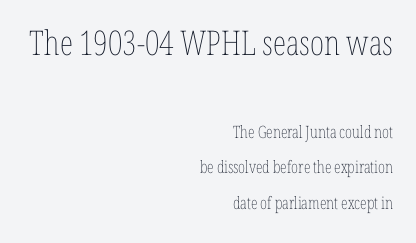
The image shows 34 px thin, condensed type, upright; set right-aligned, loose line spacing (2.1x), normal letter spacing, not underlined; the first (top) block is 2.0x larger; low stroke contrast and a medium x-height.
